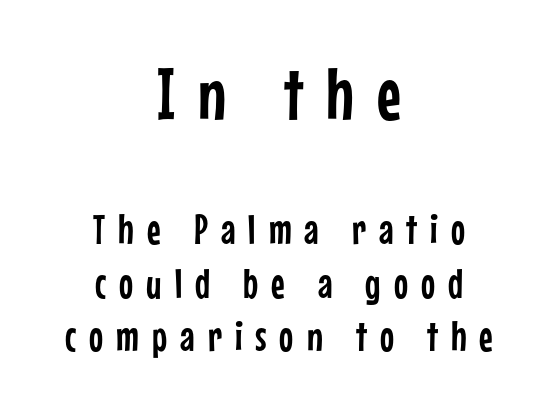
The image shows 74 px condensed sans-serif type, upright; set centered, normal line spacing (1.28x), unusually wide letter spacing (+0.31 em), not underlined; the first (top) block is 1.76x larger; low stroke contrast and a medium x-height.
